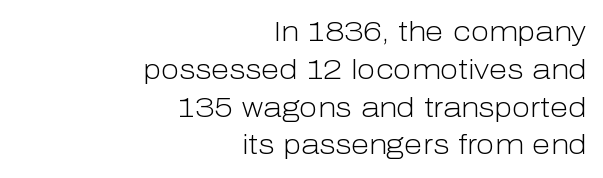
{"italic": "no", "bold": "no", "underline": "no", "align": "right", "line_spacing": "normal", "line_spacing_ratio": 1.4, "letter_spacing": "normal", "letter_spacing_em": 0.0, "glyph_px": 27}
